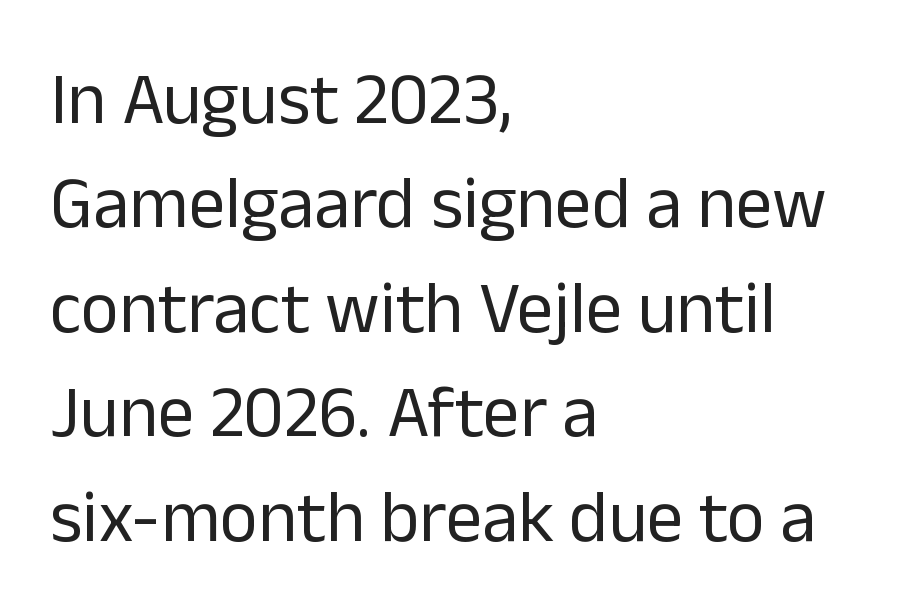
Q: Is the text bold? A: No.
Q: Is the text italic (slanted)? A: No, it is upright.
Q: Is the typeface a serif or a sans-serif typeface? A: Sans-serif.
Q: Is the text underlined? A: No.
Q: How is the paragraph aligned? A: Left-aligned.
Q: Is the spacing between letters normal or unusually wide? A: Normal.
Q: Is the spacing between lines tight, normal or loose? A: Normal.
Q: Width (condensed, normal, or wide)? A: Normal.
Q: Stroke contrast? A: Low.
Q: x-height? A: Medium.
Q: Monospaced? A: No.
